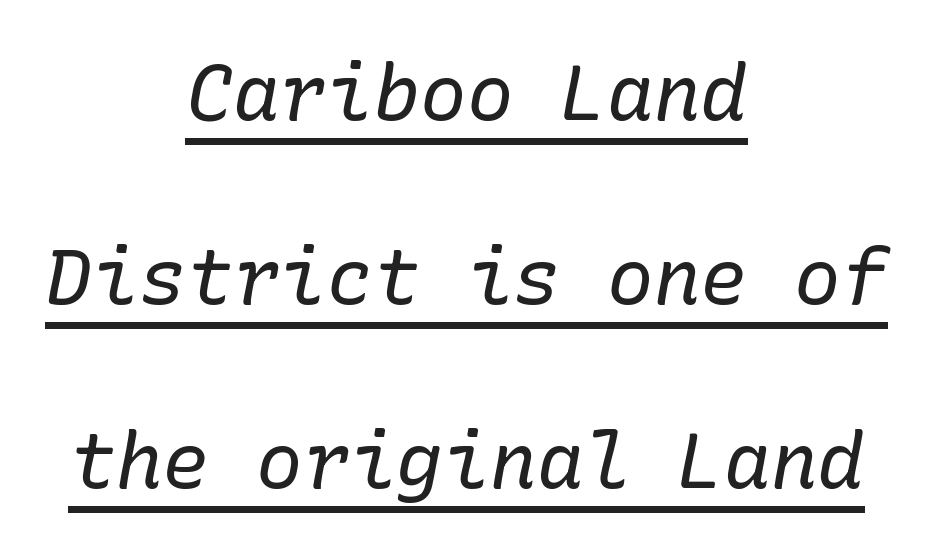
Q: Is the text bold? A: No.
Q: Is the text italic (slanted)? A: Yes, it leans right by about 10 degrees.
Q: Is the typeface a serif or a sans-serif typeface? A: Sans-serif.
Q: Is the text underlined? A: Yes.
Q: How is the paragraph aligned? A: Centered.
Q: Is the spacing between letters normal or unusually wide? A: Normal.
Q: Is the spacing between lines tight, normal or loose? A: Loose.
Q: Width (condensed, normal, or wide)? A: Normal.
Q: Stroke contrast? A: Low.
Q: x-height? A: Medium.
